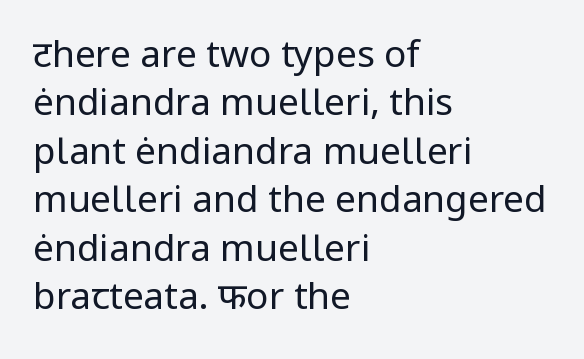
Q: Is the text bold? A: No.
Q: Is the text italic (slanted)? A: No, it is upright.
Q: Is the typeface a serif or a sans-serif typeface? A: Sans-serif.
Q: Is the text underlined? A: No.
Q: How is the paragraph aligned? A: Left-aligned.
Q: Is the spacing between letters normal or unusually wide? A: Normal.
Q: Is the spacing between lines tight, normal or loose? A: Normal.
Q: Width (condensed, normal, or wide)? A: Normal.
Q: Stroke contrast? A: Low.
Q: x-height? A: Medium.
Q: Monospaced? A: No.
